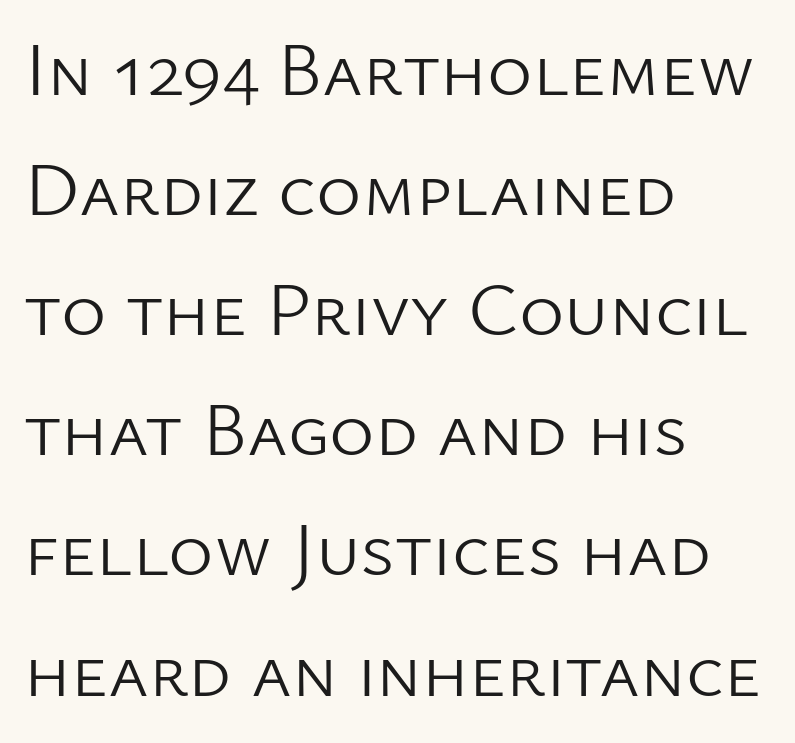
Q: Is the text bold? A: No.
Q: Is the text italic (slanted)? A: No, it is upright.
Q: Is the typeface a serif or a sans-serif typeface? A: Sans-serif.
Q: Is the text underlined? A: No.
Q: How is the paragraph aligned? A: Left-aligned.
Q: Is the spacing between letters normal or unusually wide? A: Normal.
Q: Is the spacing between lines tight, normal or loose? A: Normal.
Q: Width (condensed, normal, or wide)? A: Normal.
Q: Stroke contrast? A: Low.
Q: x-height? A: Medium.
Q: Monospaced? A: No.
